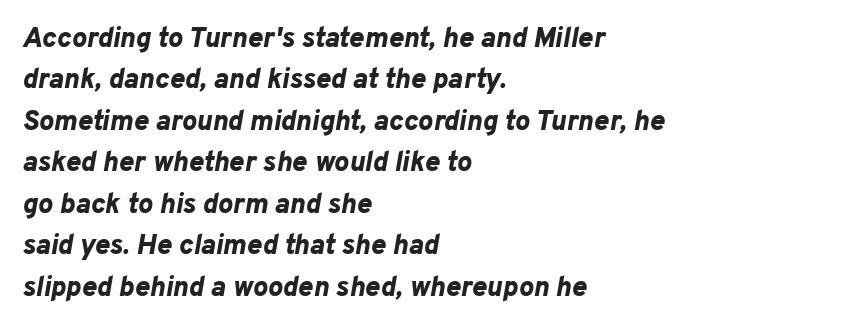
The image shows 28 px bold type, italic (leaning right); set left-aligned, normal line spacing (1.48x), normal letter spacing, not underlined; low stroke contrast and a medium x-height.
